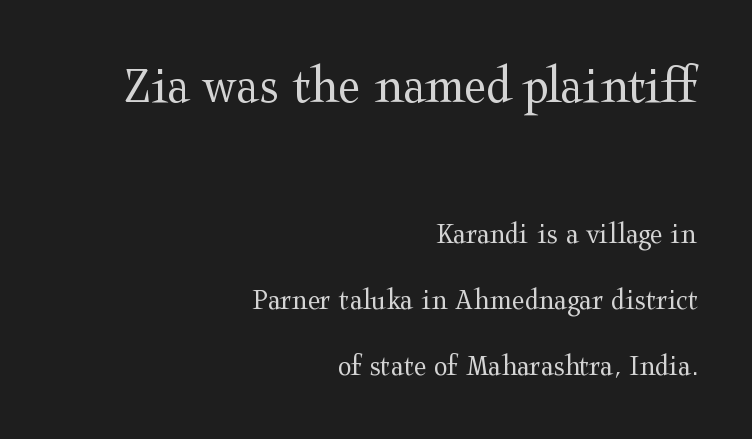
Q: Is the text bold? A: No.
Q: Is the text italic (slanted)? A: No, it is upright.
Q: Is the typeface a serif or a sans-serif typeface? A: Serif.
Q: Is the text underlined? A: No.
Q: How is the paragraph aligned? A: Right-aligned.
Q: Is the spacing between letters normal or unusually wide? A: Normal.
Q: Is the spacing between lines tight, normal or loose? A: Loose.
Q: Which block of text is set in a larger size, the first (top) or the second (bottom)? A: The first (top) one.
Q: Width (condensed, normal, or wide)? A: Wide.
Q: Stroke contrast? A: Medium.
Q: x-height? A: Medium.
Q: Monospaced? A: No.
